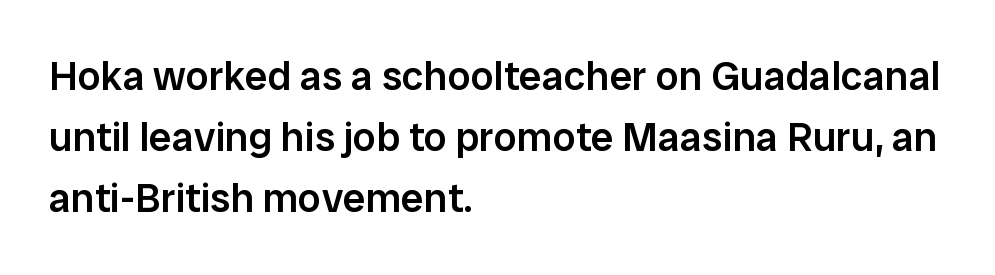
Q: Is the text bold? A: Semi-bold.
Q: Is the text italic (slanted)? A: No, it is upright.
Q: Is the typeface a serif or a sans-serif typeface? A: Sans-serif.
Q: Is the text underlined? A: No.
Q: How is the paragraph aligned? A: Left-aligned.
Q: Is the spacing between letters normal or unusually wide? A: Normal.
Q: Is the spacing between lines tight, normal or loose? A: Normal.
Q: Width (condensed, normal, or wide)? A: Normal.
Q: Stroke contrast? A: Low.
Q: x-height? A: Medium.
Q: Monospaced? A: No.
